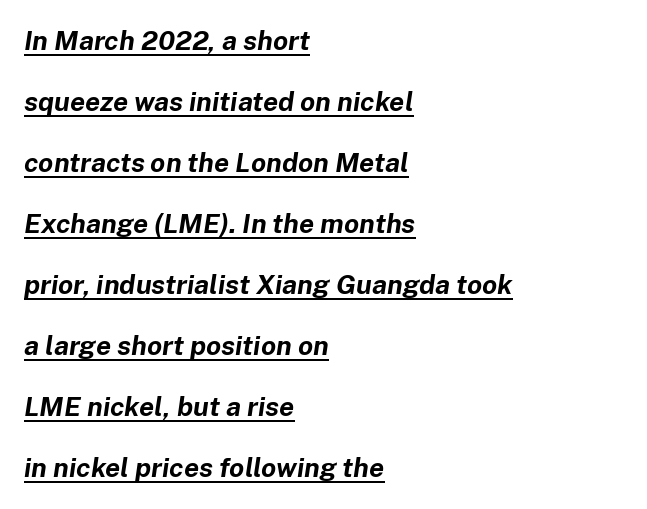
The image shows 27 px bold type, italic (leaning right); set left-aligned, loose line spacing (2.26x), normal letter spacing, underlined.
